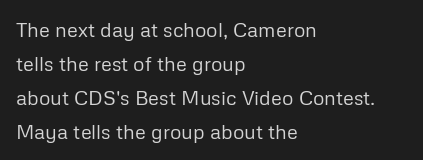
These glyphs show unthickened strokes, regular width or finer. If you drew a line through each stem, it would be perfectly vertical. This sample uses plain, unmodified letter spacing. Leading: standard. A classic flush-left, rag-right setting is used for this passage.
